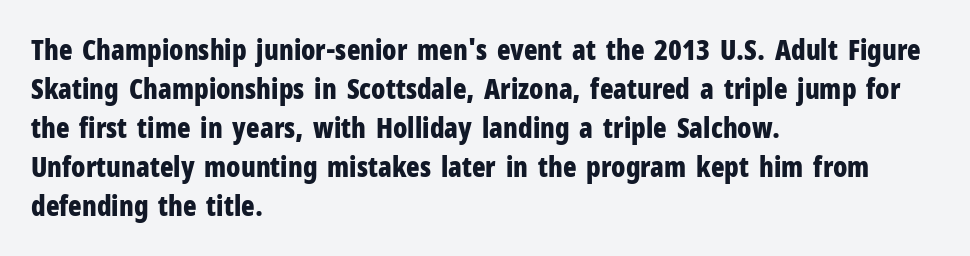
The image shows 28 px bold, condensed sans-serif type, upright; set left-aligned, normal line spacing (1.39x), normal letter spacing, not underlined; low stroke contrast and a medium x-height.
